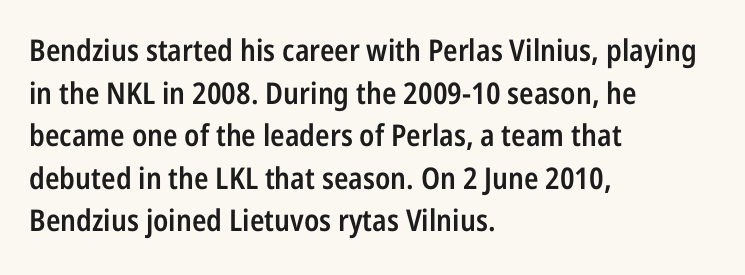
Q: Is the text bold? A: Semi-bold.
Q: Is the text italic (slanted)? A: No, it is upright.
Q: Is the typeface a serif or a sans-serif typeface? A: Sans-serif.
Q: Is the text underlined? A: No.
Q: How is the paragraph aligned? A: Left-aligned.
Q: Is the spacing between letters normal or unusually wide? A: Normal.
Q: Is the spacing between lines tight, normal or loose? A: Normal.
Q: Width (condensed, normal, or wide)? A: Condensed.
Q: Stroke contrast? A: Low.
Q: x-height? A: Medium.
Q: Monospaced? A: No.
